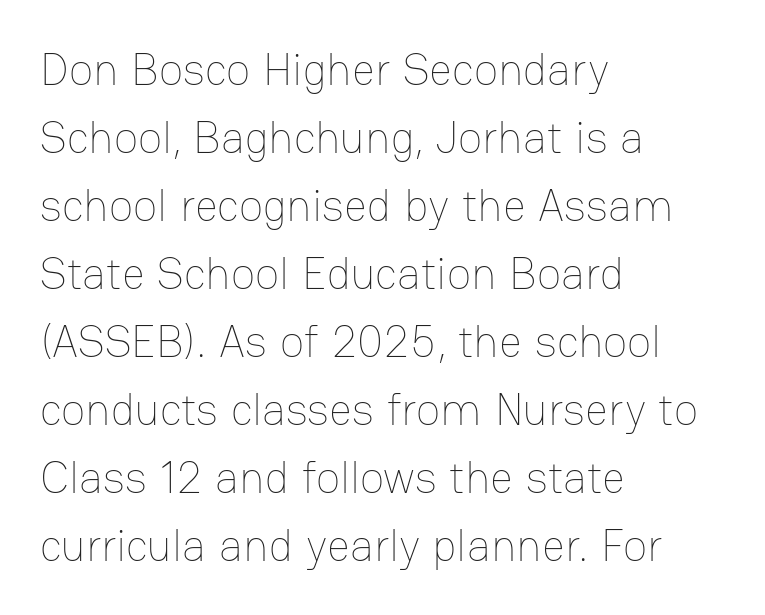
Q: Is the text bold? A: No.
Q: Is the text italic (slanted)? A: No, it is upright.
Q: Is the text underlined? A: No.
Q: How is the paragraph aligned? A: Left-aligned.
Q: Is the spacing between letters normal or unusually wide? A: Normal.
Q: Is the spacing between lines tight, normal or loose? A: Normal.
Q: Width (condensed, normal, or wide)? A: Normal.
Q: Stroke contrast? A: Low.
Q: x-height? A: Medium.
Q: Monospaced? A: No.
